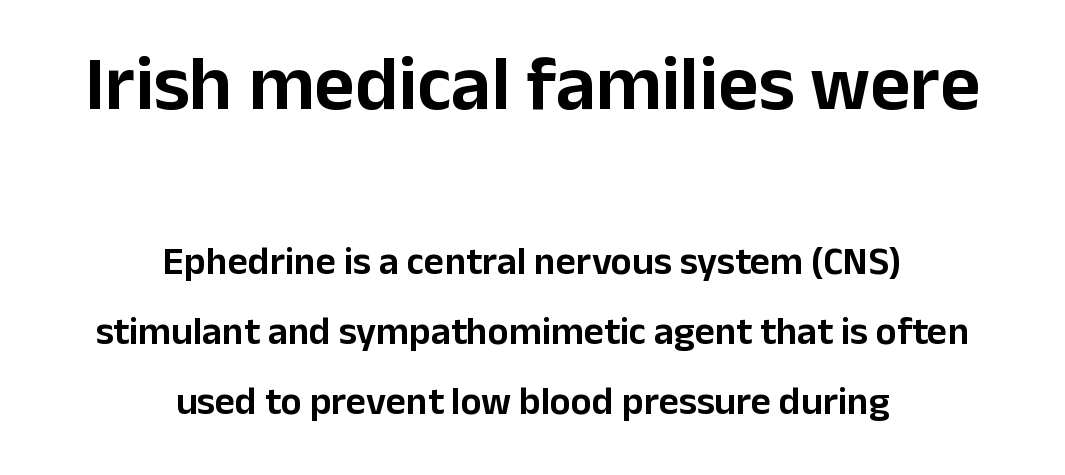
{"serif": "no", "italic": "no", "width": "normal", "stroke_contrast": "low", "x_height": "medium", "monospaced": "no", "underline": "no", "align": "center", "line_spacing_ratio": 1.8, "letter_spacing": "normal", "letter_spacing_em": 0.0, "larger_block": "first", "size_ratio": 2.0, "glyph_px": 78}
